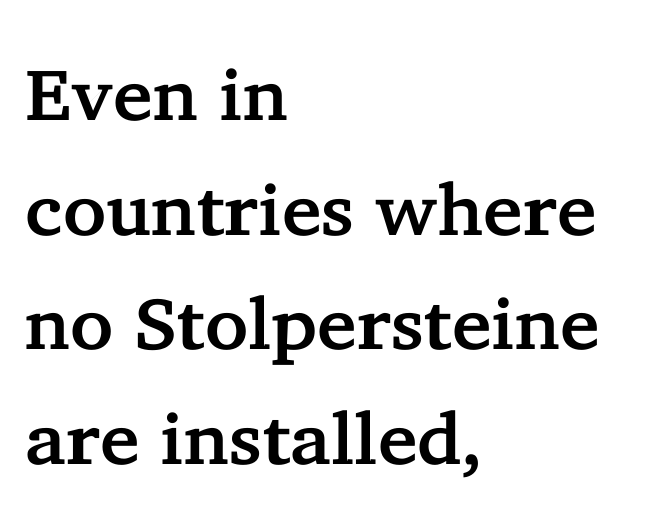
The axis of the letterforms is exactly vertical. The face used here is seriffed, in the tradition of book romans. The passage shown stacks its lines at a standard gap. These lines are rendered in a variable-pitch font.
